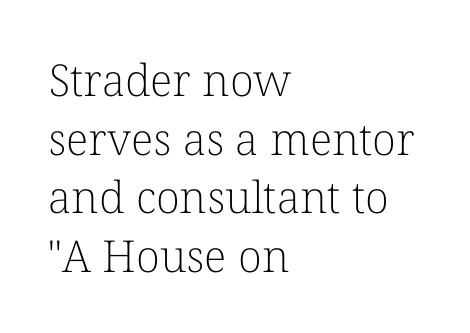
The image shows 44 px light serif type, upright; set left-aligned, normal line spacing (1.33x), normal letter spacing, not underlined; low stroke contrast and a medium x-height.
